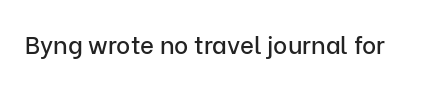
The image shows 24 px text type, upright; set normal letter spacing, not underlined.
